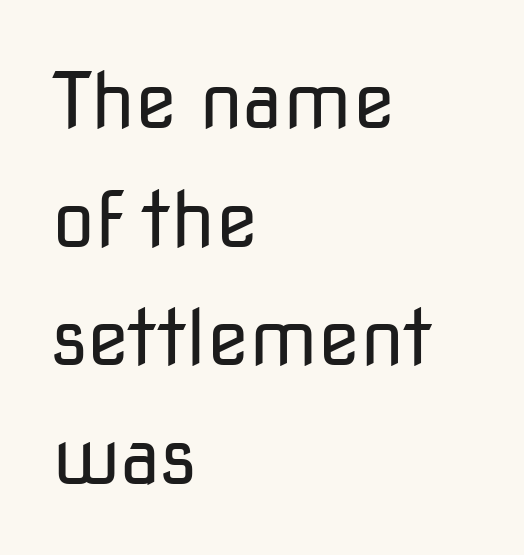
The image shows 77 px regular-weight sans-serif type, upright; set left-aligned, normal line spacing (1.54x), normal letter spacing, not underlined; low stroke contrast and a medium x-height.
